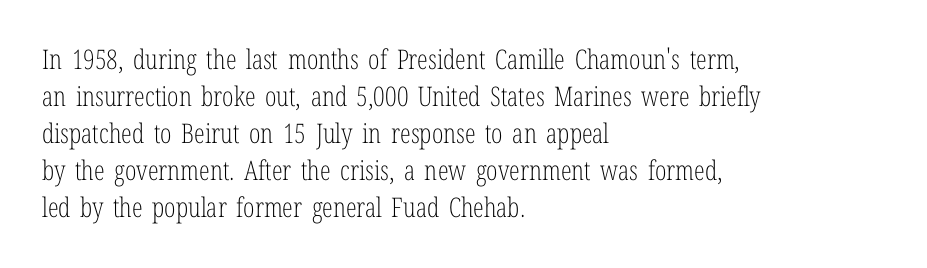
Reading down the block, your eye returns to a fixed left position each line. Tall strokes in this sample are plumb rather than angled. The rendering uses a moderate line-height, typical for paragraphs. This is not heavy type; no bold has been used. Any mark beneath the type? The region is blank. Each word holds together tightly as a unit, with standard inter-letter gaps.
